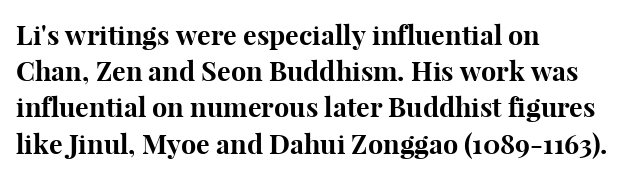
Q: Is the text bold? A: Yes.
Q: Is the text italic (slanted)? A: No, it is upright.
Q: Is the text underlined? A: No.
Q: How is the paragraph aligned? A: Left-aligned.
Q: Is the spacing between letters normal or unusually wide? A: Normal.
Q: Is the spacing between lines tight, normal or loose? A: Normal.
